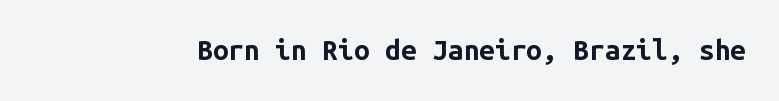
{"serif": "no", "italic": "no", "bold": "yes", "weight": "bold", "width": "normal", "stroke_contrast": "low", "x_height": "medium", "monospaced": "yes", "underline": "no", "letter_spacing": "normal", "letter_spacing_em": 0.0, "glyph_px": 28}
